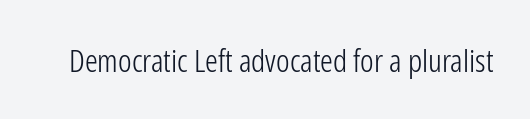
Descender tails drop into unmarked territory. Font category for this specimen: sans-serif. If you drew a line through each stem, it would be perfectly vertical. Nothing unusual about the tracking: characters are spaced as the font intends.
